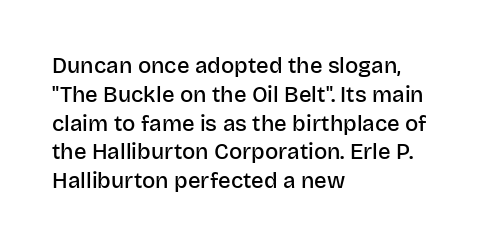
The image shows 22 px text type, upright; set left-aligned, normal line spacing (1.31x), normal letter spacing, not underlined.
